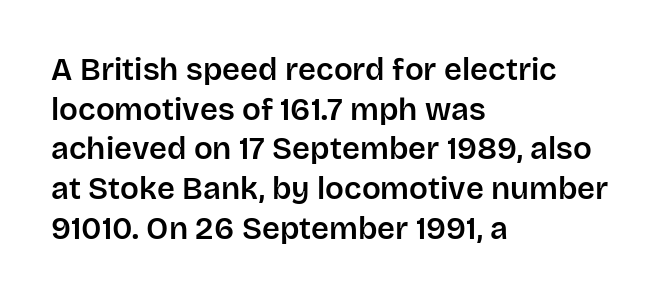
The image shows 31 px sans-serif type, upright; set left-aligned, normal line spacing (1.28x), normal letter spacing, not underlined; low stroke contrast and a large x-height.
